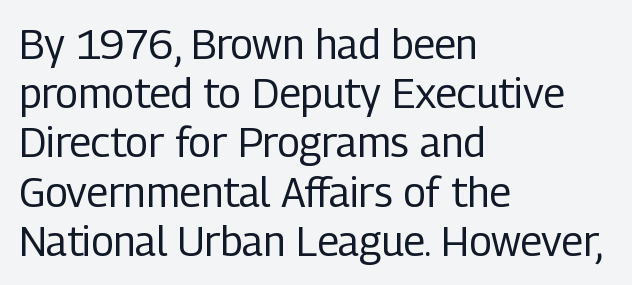
Posture: vertical. Nothing unusual about the tracking: characters are spaced as the font intends. Character widths vary here, with narrow letters taking less room than wide ones. Notice how the passage keeps a crisp vertical edge on the left only. Unlike a traditional serif, this face leaves its strokes unadorned.
